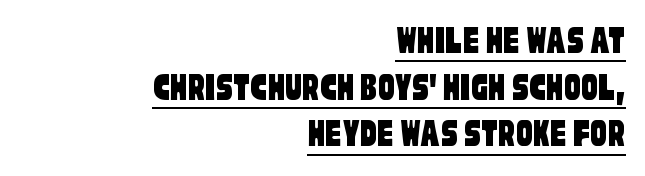
The image shows 41 px condensed sans-serif type; set right-aligned, tight line spacing (1.14x), normal letter spacing, underlined; low stroke contrast and a large x-height.
